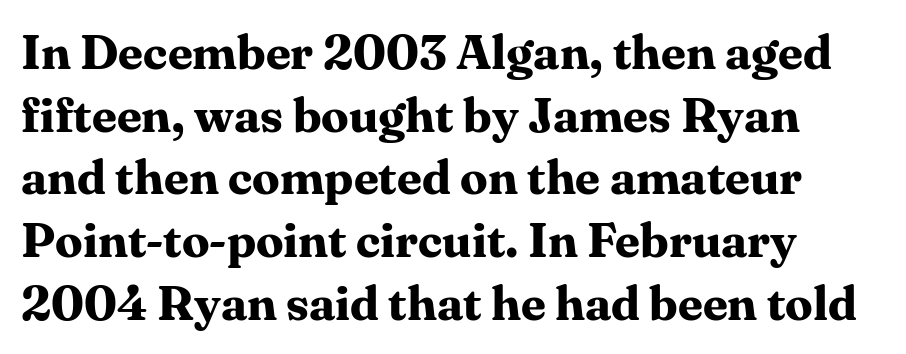
{"serif": "yes", "italic": "no", "bold": "yes", "weight": "bold", "width": "normal", "stroke_contrast": "medium", "x_height": "medium", "monospaced": "no", "underline": "no", "align": "left", "line_spacing": "normal", "line_spacing_ratio": 1.28, "letter_spacing": "normal", "letter_spacing_em": 0.0, "glyph_px": 49}
